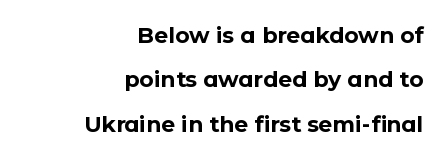
A typesetter would call this zero additional tracking. Vertical strokes here are truly vertical. Anything drawn beneath the words? Only blank space. As a designer I'd log this as weight 700, bold. This rendering uses right alignment, leaving the left contour irregular. Honestly, the rows look like they've been pulled way apart.
